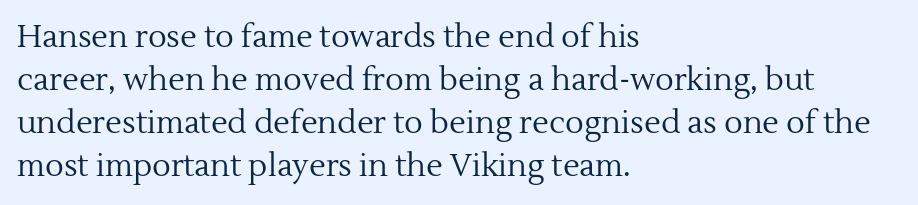
The image shows 31 px regular-weight serif type, upright; set left-aligned, normal line spacing (1.39x), normal letter spacing, not underlined; a medium x-height.
